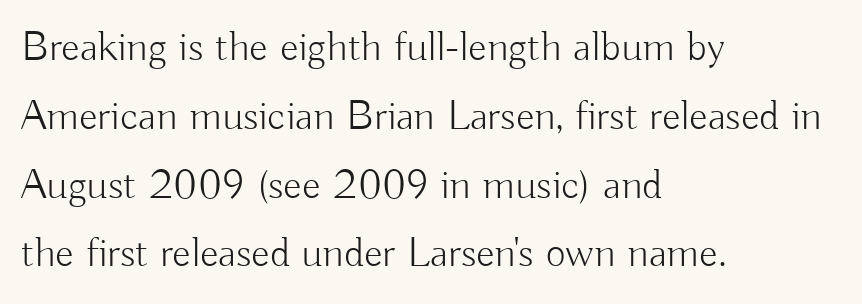
The image shows 43 px light sans-serif type, upright; set left-aligned, normal line spacing (1.6x), normal letter spacing, not underlined; low stroke contrast and a small x-height.
